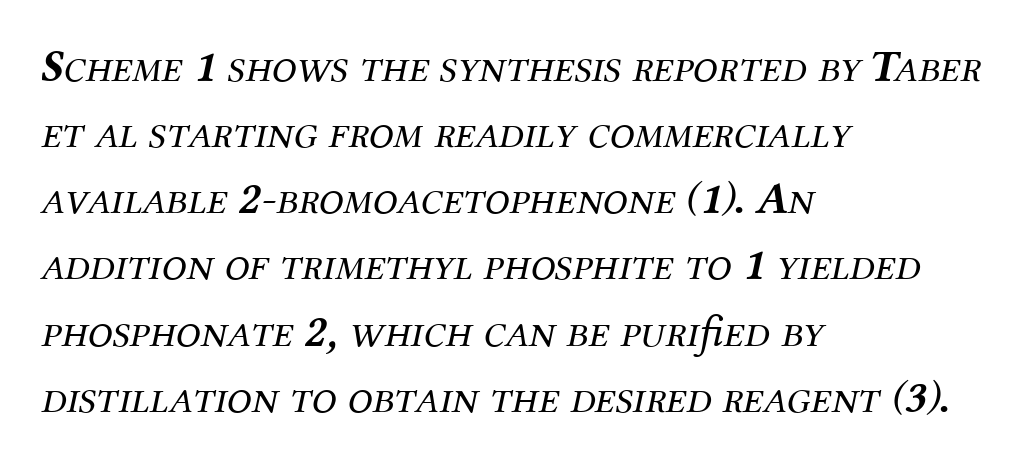
The image shows 45 px regular-weight serif type, italic (leaning right); set left-aligned, normal line spacing (1.47x), normal letter spacing, not underlined; medium stroke contrast and a medium x-height.
